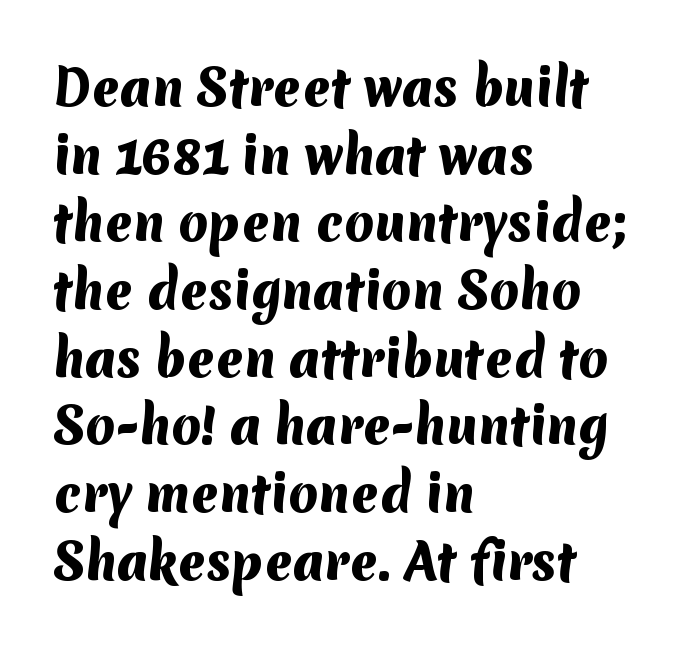
These lines are set flush left with a ragged right edge. Proportional: the letters do not fall into vertical columns. Rule under the text: the space is simply empty. These lines are composed in type without serifs.
